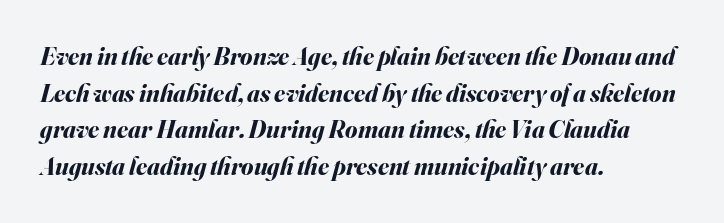
The image shows 25 px bold type, italic (leaning right); set left-aligned, normal line spacing (1.47x), normal letter spacing, not underlined.
